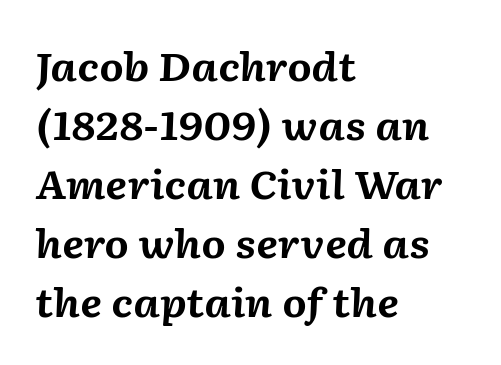
Look at the tracking — it's just the regular setting, nothing added. Think of a printed novel: that variable character pitch is what you see here. Every letter is thick-stroked: bold, no question. The face used here has a pronounced slope to its letters.
